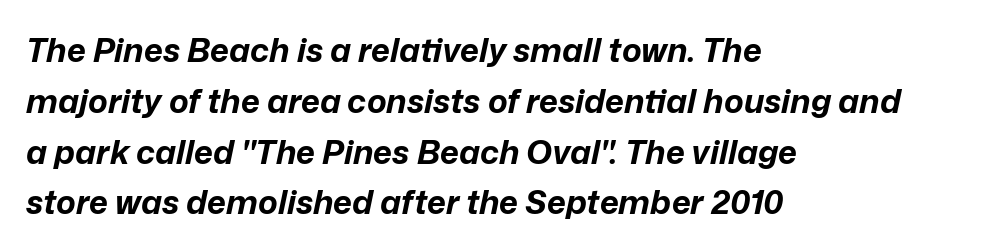
{"italic": "yes", "lean": "right", "slant_degrees": 12, "bold": "yes", "weight": "bold", "width": "normal", "stroke_contrast": "low", "x_height": "medium", "monospaced": "no", "underline": "no", "align": "left", "line_spacing": "normal", "line_spacing_ratio": 1.54, "letter_spacing": "normal", "letter_spacing_em": 0.0, "glyph_px": 33}
